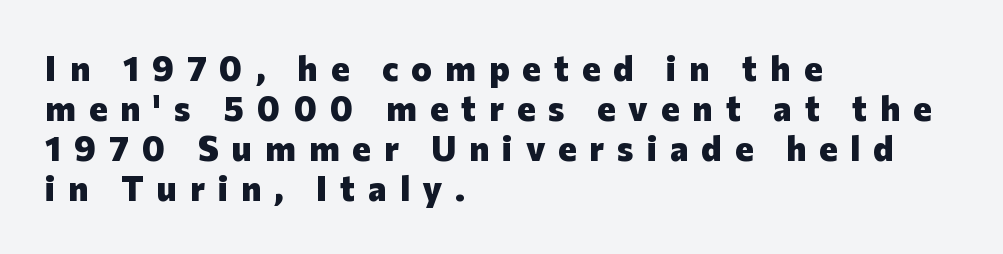
Q: Is the text bold? A: Yes.
Q: Is the text italic (slanted)? A: No, it is upright.
Q: Is the typeface a serif or a sans-serif typeface? A: Sans-serif.
Q: Is the text underlined? A: No.
Q: How is the paragraph aligned? A: Left-aligned.
Q: Is the spacing between letters normal or unusually wide? A: Unusually wide.
Q: Is the spacing between lines tight, normal or loose? A: Tight.
Q: Width (condensed, normal, or wide)? A: Normal.
Q: Stroke contrast? A: Low.
Q: x-height? A: Medium.
Q: Monospaced? A: No.
